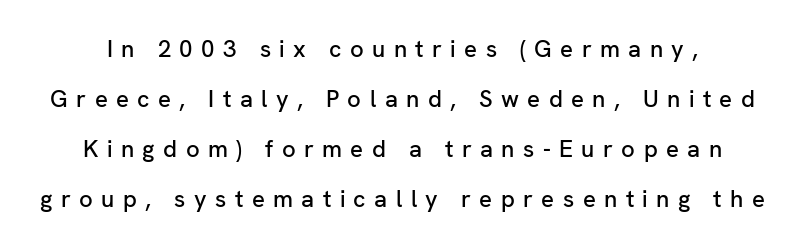
The image shows 24 px text type, upright; set loose line spacing (2.09x), unusually wide letter spacing (+0.35 em), not underlined.
